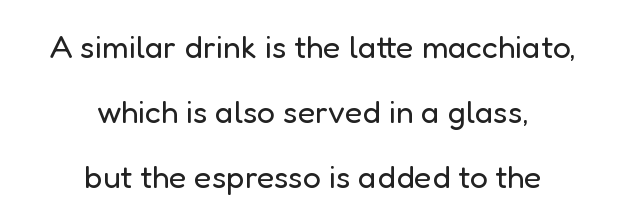
The image shows 32 px regular-weight sans-serif type, upright; set centered, loose line spacing (2.03x), normal letter spacing, not underlined; low stroke contrast and a medium x-height.
